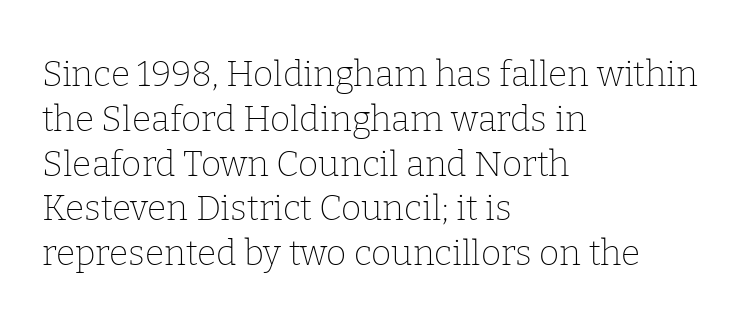
The image shows 35 px thin serif type, upright; set left-aligned, normal line spacing (1.28x), normal letter spacing, not underlined; low stroke contrast and a medium x-height.
